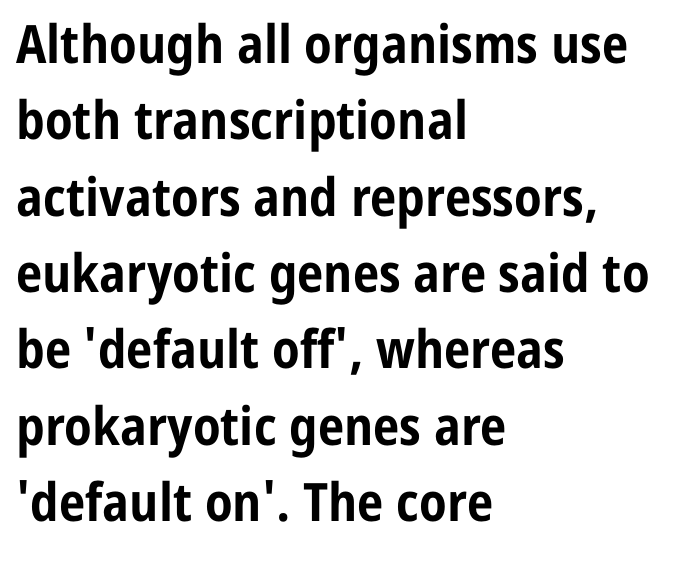
{"serif": "no", "italic": "no", "bold": "yes", "weight": "bold", "width": "condensed", "stroke_contrast": "low", "x_height": "medium", "monospaced": "no", "underline": "no", "align": "left", "line_spacing": "normal", "line_spacing_ratio": 1.44, "letter_spacing": "normal", "letter_spacing_em": 0.0, "glyph_px": 53}
